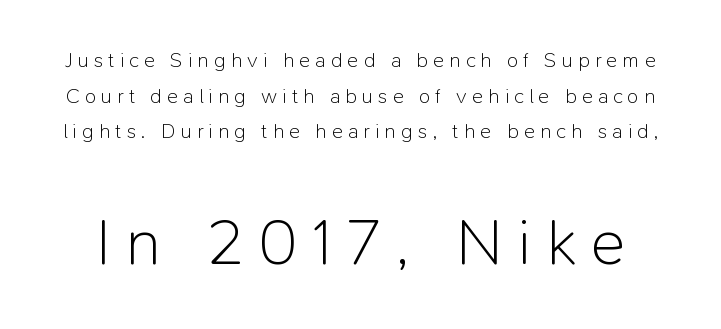
The image shows 64 px light sans-serif type, upright; set normal line spacing (1.7x), unusually wide letter spacing (+0.24 em), not underlined; the second (bottom) block is 3.05x larger; low stroke contrast and a medium x-height.
